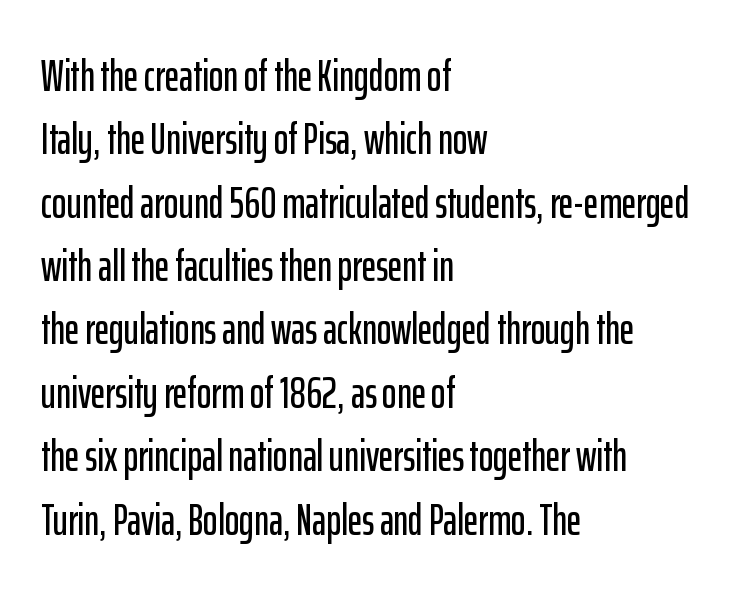
Q: Is the text italic (slanted)? A: No, it is upright.
Q: Is the typeface a serif or a sans-serif typeface? A: Sans-serif.
Q: Is the text underlined? A: No.
Q: How is the paragraph aligned? A: Left-aligned.
Q: Is the spacing between letters normal or unusually wide? A: Normal.
Q: Is the spacing between lines tight, normal or loose? A: Normal.
Q: Width (condensed, normal, or wide)? A: Condensed.
Q: Stroke contrast? A: Low.
Q: x-height? A: Medium.
Q: Monospaced? A: No.
